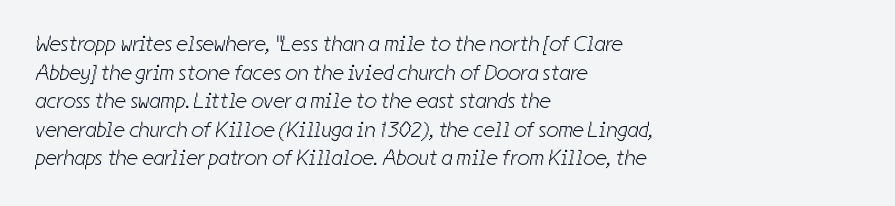
The image shows 22 px text type; set left-aligned, normal line spacing (1.3x), normal letter spacing, not underlined.
